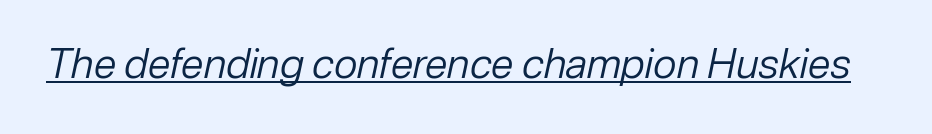
Q: Is the text bold? A: No.
Q: Is the text italic (slanted)? A: Yes, it leans right by about 12 degrees.
Q: Is the text underlined? A: Yes.
Q: Is the spacing between letters normal or unusually wide? A: Normal.
Q: Width (condensed, normal, or wide)? A: Normal.
Q: Stroke contrast? A: Low.
Q: x-height? A: Medium.
Q: Monospaced? A: No.
